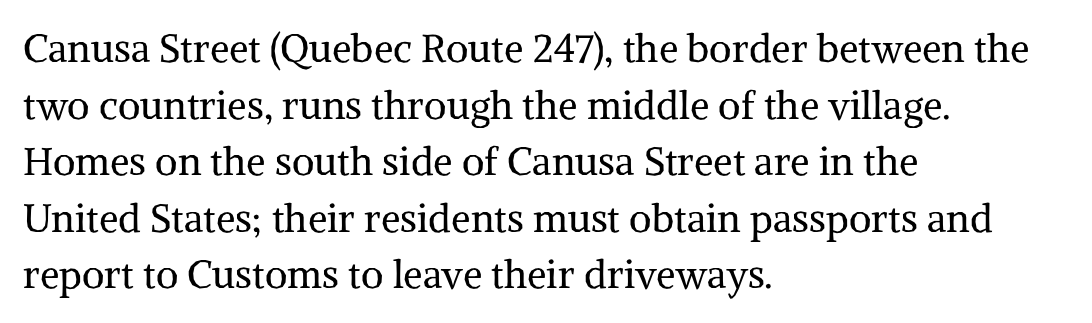
Proportional: the letters do not fall into vertical columns. Reading down the column, the eye jumps a familiar distance to each next line. The letterforms sit shoulder to shoulder at normal distance. A typesetter would label this face a serif. Layout note: lines flush left.
